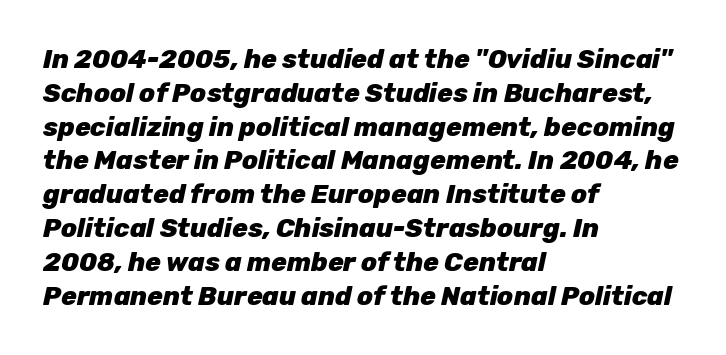
{"italic": "yes", "lean": "right", "slant_degrees": 12, "bold": "yes", "underline": "no", "align": "left", "line_spacing": "normal", "line_spacing_ratio": 1.3, "letter_spacing": "normal", "letter_spacing_em": 0.0, "glyph_px": 26}
